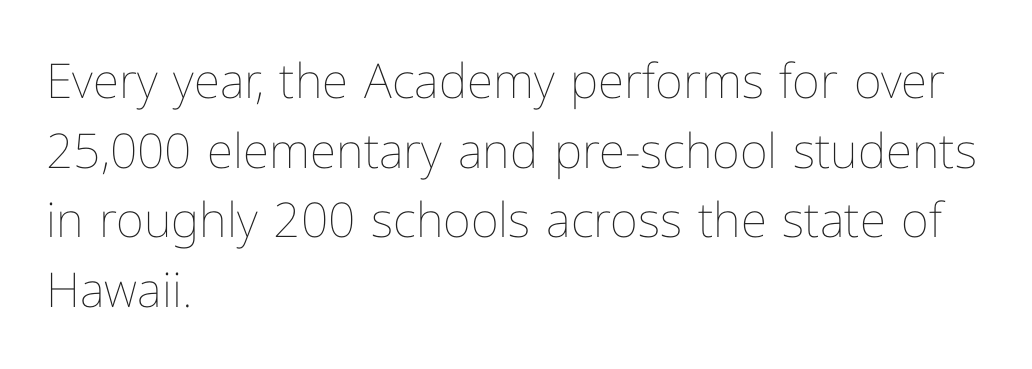
{"italic": "no", "bold": "no", "weight": "thin", "width": "normal", "stroke_contrast": "low", "x_height": "medium", "monospaced": "no", "underline": "no", "align": "left", "line_spacing": "normal", "line_spacing_ratio": 1.45, "letter_spacing": "normal", "letter_spacing_em": 0.0, "glyph_px": 48}
